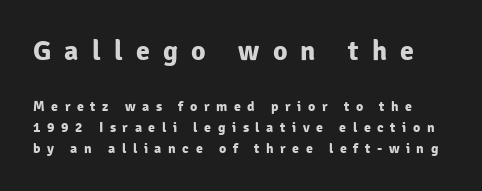
{"serif": "no", "italic": "no", "bold": "yes", "weight": "bold", "width": "normal", "stroke_contrast": "low", "x_height": "medium", "monospaced": "no", "underline": "no", "line_spacing": "normal", "line_spacing_ratio": 1.49, "letter_spacing": "wide", "letter_spacing_em": 0.47, "larger_block": "first", "size_ratio": 2.0, "glyph_px": 28}
